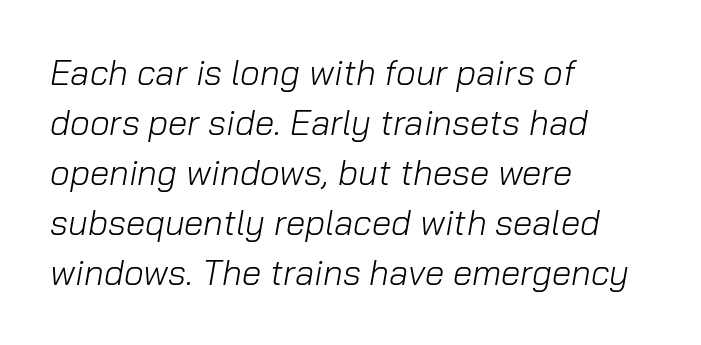
Is there much room between lines? A standard amount, neither cramped nor airy. Between one letter and the next there's only the usual sliver of space. The rendering uses natural spacing where letterforms have individual widths. Looking at the ascenders, they clearly lean. The passage shown is not underscored anywhere. Alignment: flush left.
